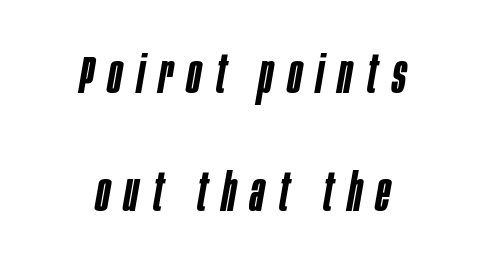
Q: Is the text bold? A: Semi-bold.
Q: Is the text italic (slanted)? A: Yes, it leans right by about 10 degrees.
Q: Is the text underlined? A: No.
Q: How is the paragraph aligned? A: Centered.
Q: Is the spacing between letters normal or unusually wide? A: Unusually wide.
Q: Is the spacing between lines tight, normal or loose? A: Loose.
Q: Width (condensed, normal, or wide)? A: Condensed.
Q: Stroke contrast? A: Low.
Q: x-height? A: Large.
Q: Monospaced? A: No.
